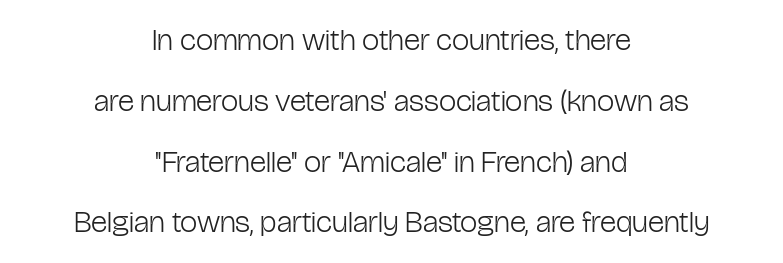
The image shows 31 px light, condensed sans-serif type, upright; set centered, loose line spacing (1.96x), normal letter spacing, not underlined; low stroke contrast and a medium x-height.
